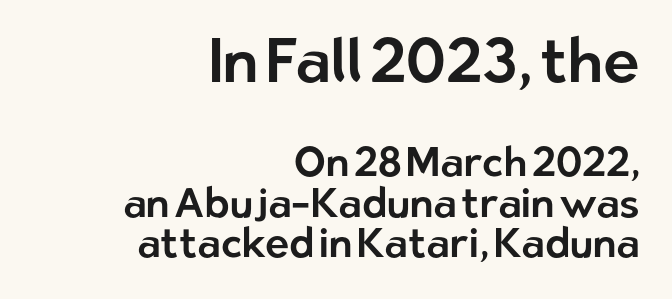
The face used here is rendered with its standard letterfit. The earlier block is typeset at a bigger size than the later block. This rendering employs a face without finishing strokes, i.e., a sans-serif. The passage is arranged like a letterhead date or caption credit — flush right.
